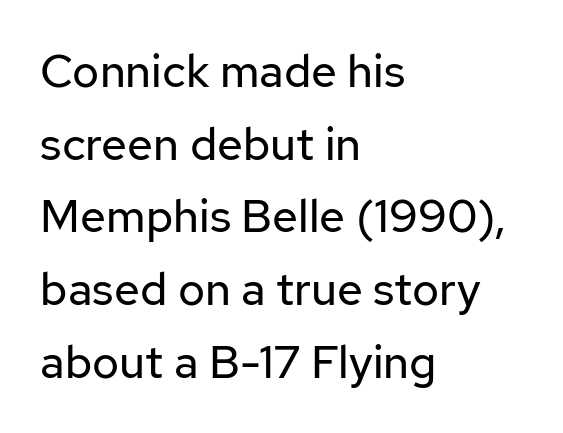
The image shows 46 px regular-weight sans-serif type, upright; set left-aligned, normal line spacing (1.58x), normal letter spacing, not underlined; low stroke contrast and a medium x-height.
